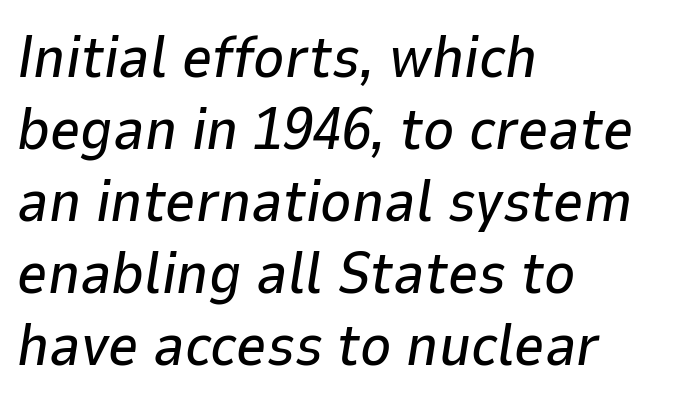
Q: Is the text italic (slanted)? A: Yes, it leans right by about 9 degrees.
Q: Is the text underlined? A: No.
Q: How is the paragraph aligned? A: Left-aligned.
Q: Is the spacing between letters normal or unusually wide? A: Normal.
Q: Width (condensed, normal, or wide)? A: Normal.
Q: Stroke contrast? A: Low.
Q: x-height? A: Medium.
Q: Monospaced? A: No.
